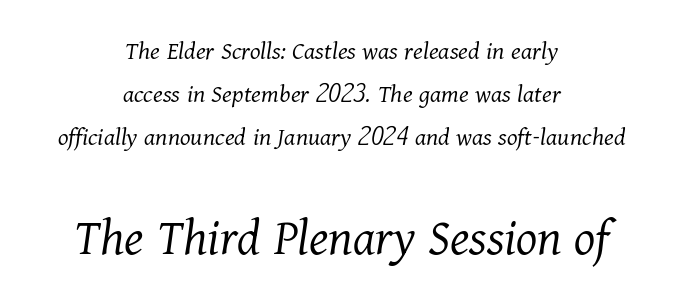
Q: Is the text bold? A: No.
Q: Is the text italic (slanted)? A: Yes, it leans right by about 11 degrees.
Q: Is the typeface a serif or a sans-serif typeface? A: Serif.
Q: Is the text underlined? A: No.
Q: How is the paragraph aligned? A: Centered.
Q: Is the spacing between letters normal or unusually wide? A: Normal.
Q: Is the spacing between lines tight, normal or loose? A: Normal.
Q: Which block of text is set in a larger size, the first (top) or the second (bottom)? A: The second (bottom) one.
Q: Width (condensed, normal, or wide)? A: Normal.
Q: Stroke contrast? A: Medium.
Q: x-height? A: Medium.
Q: Monospaced? A: No.
